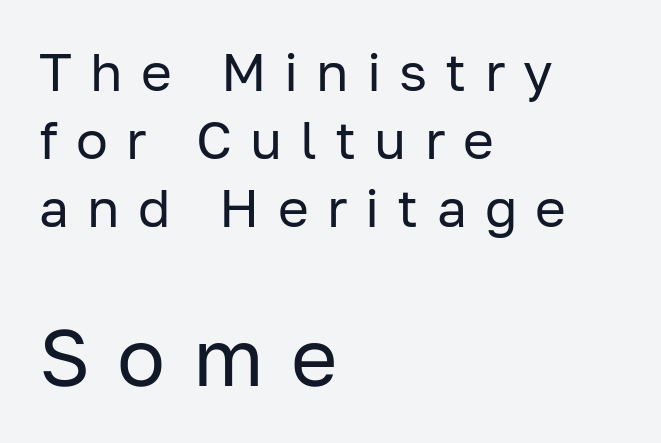
{"serif": "no", "italic": "no", "bold": "no", "weight": "regular", "width": "normal", "stroke_contrast": "low", "x_height": "medium", "monospaced": "no", "underline": "no", "align": "left", "line_spacing": "normal", "line_spacing_ratio": 1.28, "letter_spacing": "wide", "letter_spacing_em": 0.34, "larger_block": "second", "size_ratio": 1.51, "glyph_px": 80}
